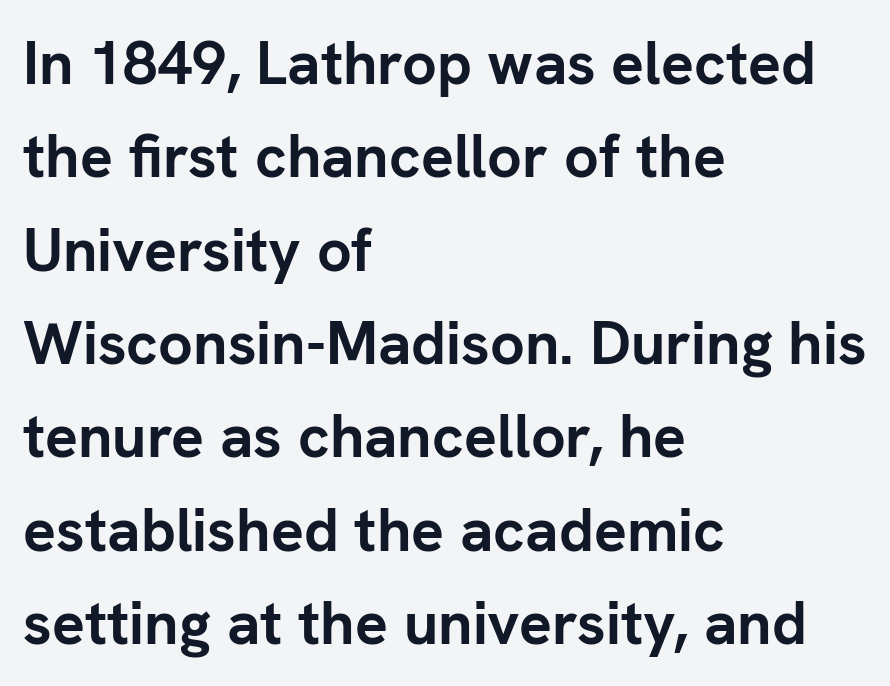
Q: Is the text bold? A: Yes.
Q: Is the text italic (slanted)? A: No, it is upright.
Q: Is the typeface a serif or a sans-serif typeface? A: Sans-serif.
Q: Is the text underlined? A: No.
Q: How is the paragraph aligned? A: Left-aligned.
Q: Is the spacing between letters normal or unusually wide? A: Normal.
Q: Is the spacing between lines tight, normal or loose? A: Normal.
Q: Width (condensed, normal, or wide)? A: Normal.
Q: Stroke contrast? A: Low.
Q: x-height? A: Medium.
Q: Monospaced? A: No.
